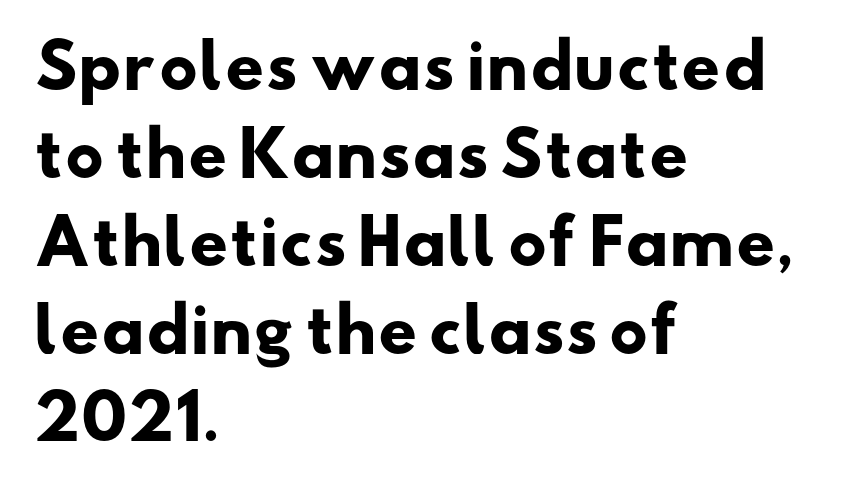
The image shows 61 px heavy, wide sans-serif type; set left-aligned, normal line spacing (1.44x), normal letter spacing, not underlined; low stroke contrast and a small x-height.
